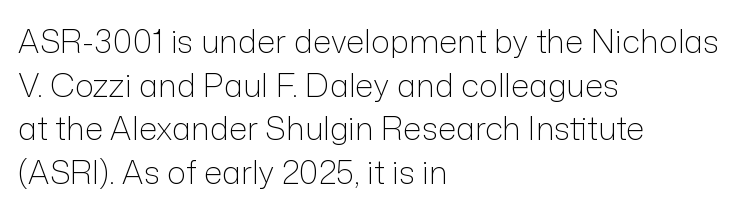
Q: Is the text bold? A: No.
Q: Is the text italic (slanted)? A: No, it is upright.
Q: Is the typeface a serif or a sans-serif typeface? A: Sans-serif.
Q: Is the text underlined? A: No.
Q: How is the paragraph aligned? A: Left-aligned.
Q: Is the spacing between letters normal or unusually wide? A: Normal.
Q: Is the spacing between lines tight, normal or loose? A: Normal.
Q: Width (condensed, normal, or wide)? A: Normal.
Q: Stroke contrast? A: Low.
Q: x-height? A: Medium.
Q: Monospaced? A: No.
